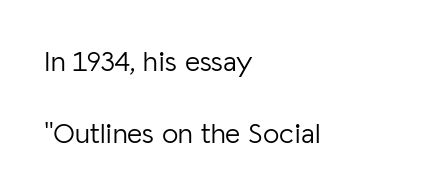
{"serif": "no", "italic": "no", "bold": "no", "weight": "light", "width": "normal", "stroke_contrast": "low", "x_height": "medium", "monospaced": "no", "underline": "no", "align": "left", "line_spacing": "loose", "line_spacing_ratio": 2.5, "letter_spacing": "normal", "letter_spacing_em": 0.0, "glyph_px": 29}
